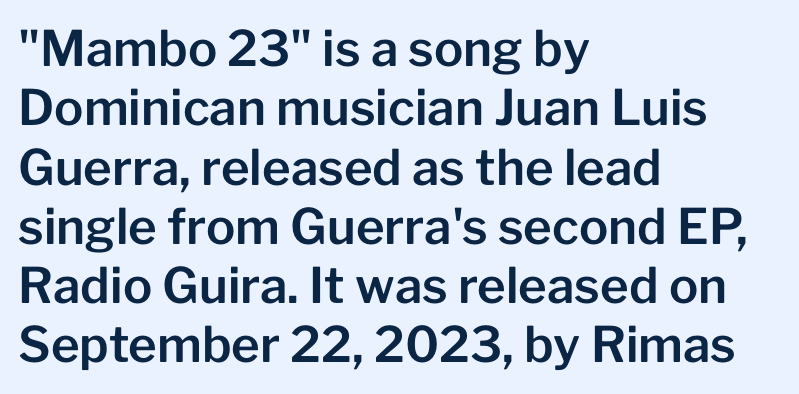
{"serif": "no", "italic": "no", "width": "normal", "stroke_contrast": "low", "x_height": "medium", "monospaced": "no", "underline": "no", "align": "left", "line_spacing_ratio": 1.21, "letter_spacing": "normal", "letter_spacing_em": 0.0, "glyph_px": 49}
